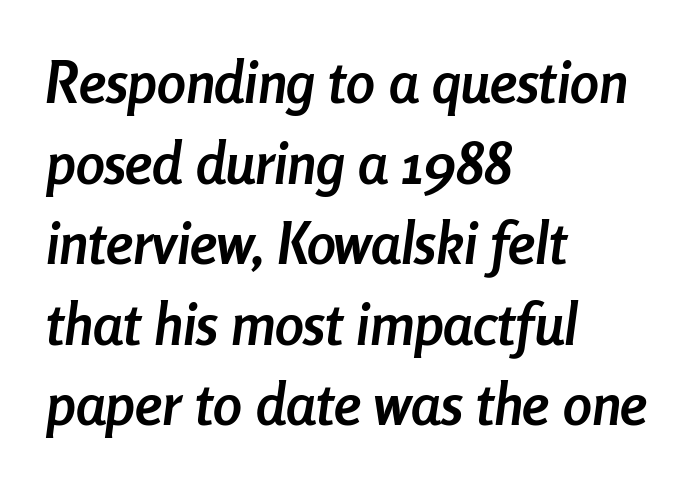
The image shows 58 px semibold, condensed type, italic (leaning right); set left-aligned, normal line spacing (1.39x), normal letter spacing, not underlined; low stroke contrast and a medium x-height.
